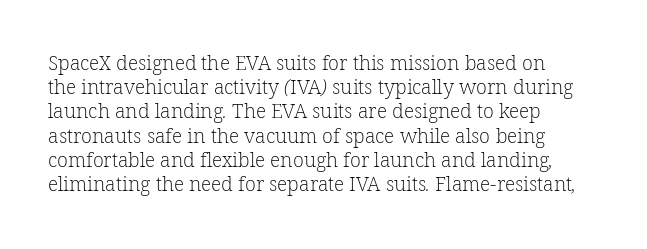
The image shows 20 px text type; set left-aligned, line spacing 1.21x, normal letter spacing, not underlined.
